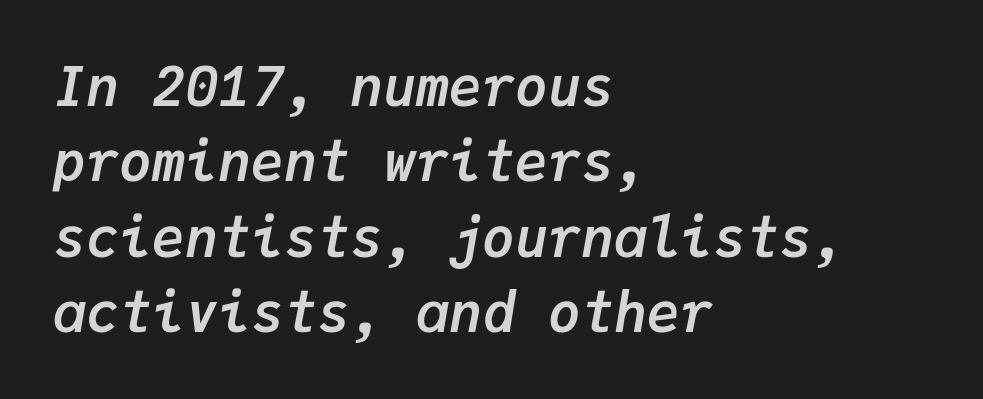
{"italic": "yes", "lean": "right", "slant_degrees": 9, "bold": "yes", "weight": "semibold", "width": "normal", "stroke_contrast": "low", "x_height": "medium", "monospaced": "yes", "underline": "no", "align": "left", "line_spacing": "normal", "line_spacing_ratio": 1.37, "letter_spacing": "normal", "letter_spacing_em": 0.0, "glyph_px": 55}
